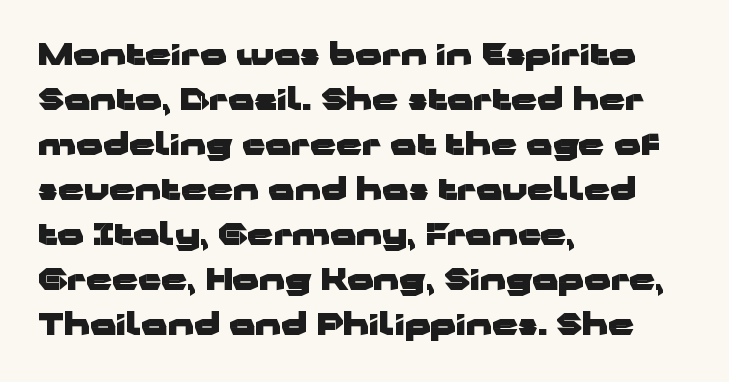
Q: Is the text bold? A: Yes.
Q: Is the text italic (slanted)? A: No, it is upright.
Q: Is the typeface a serif or a sans-serif typeface? A: Sans-serif.
Q: Is the text underlined? A: No.
Q: How is the paragraph aligned? A: Left-aligned.
Q: Is the spacing between letters normal or unusually wide? A: Normal.
Q: Is the spacing between lines tight, normal or loose? A: Normal.
Q: Width (condensed, normal, or wide)? A: Wide.
Q: Stroke contrast? A: Low.
Q: x-height? A: Medium.
Q: Monospaced? A: No.
